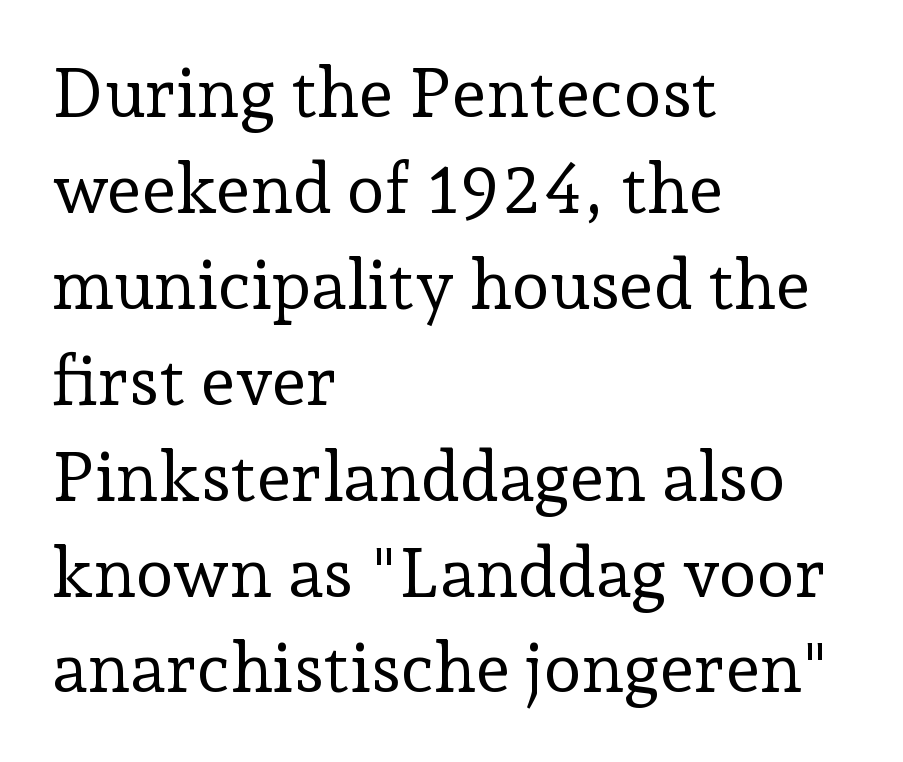
Q: Is the text bold? A: No.
Q: Is the text italic (slanted)? A: No, it is upright.
Q: Is the typeface a serif or a sans-serif typeface? A: Serif.
Q: Is the text underlined? A: No.
Q: How is the paragraph aligned? A: Left-aligned.
Q: Is the spacing between letters normal or unusually wide? A: Normal.
Q: Is the spacing between lines tight, normal or loose? A: Normal.
Q: Width (condensed, normal, or wide)? A: Normal.
Q: Stroke contrast? A: Low.
Q: x-height? A: Medium.
Q: Monospaced? A: No.
